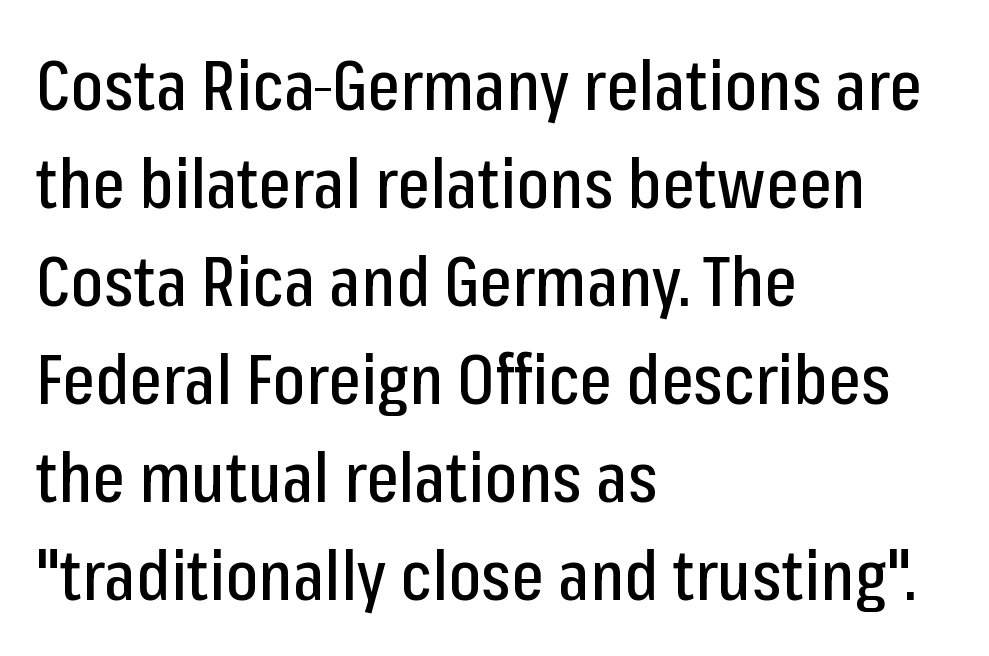
This rendering features lettering with no underline. Posture: vertical. Here the glyphs are tracked normally, forming tight word shapes. Layout note: lines flush left.
